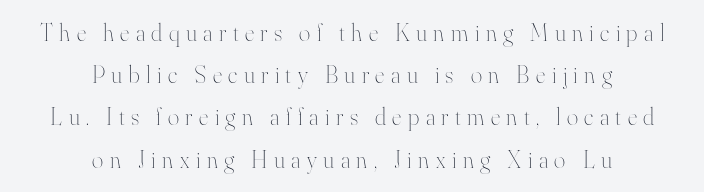
The image shows 24 px text type, upright; set centered, line spacing 1.76x, unusually wide letter spacing (+0.27 em), not underlined.
